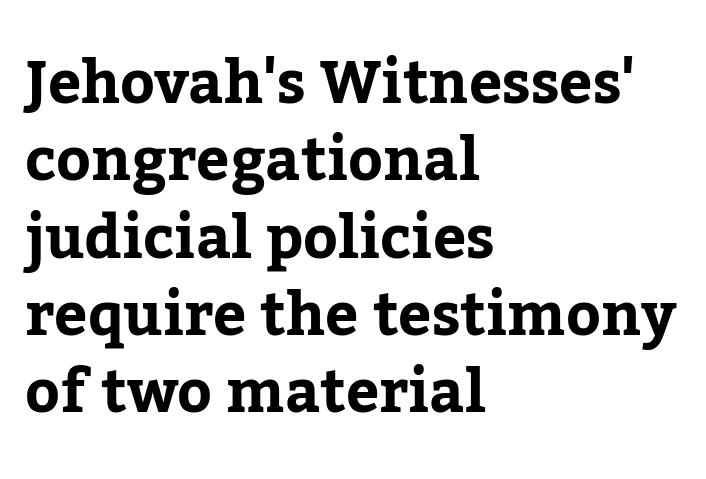
Does the weight exceed regular? Yes, all the way to bold. The typesetter chose a ragged-right arrangement here. Does the leading feel generous? No, just average. A typesetter would call this proportional, since set widths differ per character. Classification — serif.
